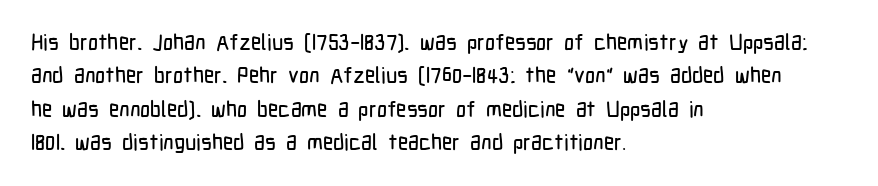
The image shows 22 px text type, upright; set left-aligned, normal line spacing (1.52x), normal letter spacing, not underlined.
